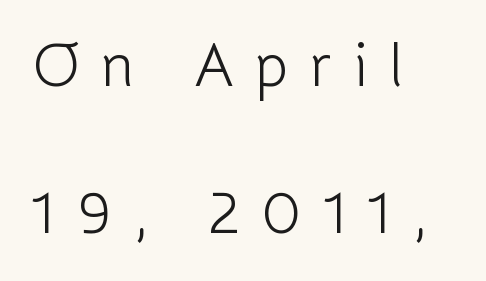
{"serif": "no", "italic": "no", "bold": "no", "weight": "light", "width": "normal", "stroke_contrast": "low", "x_height": "medium", "monospaced": "no", "underline": "no", "align": "left", "line_spacing": "loose", "line_spacing_ratio": 2.45, "letter_spacing": "wide", "letter_spacing_em": 0.36, "glyph_px": 60}
